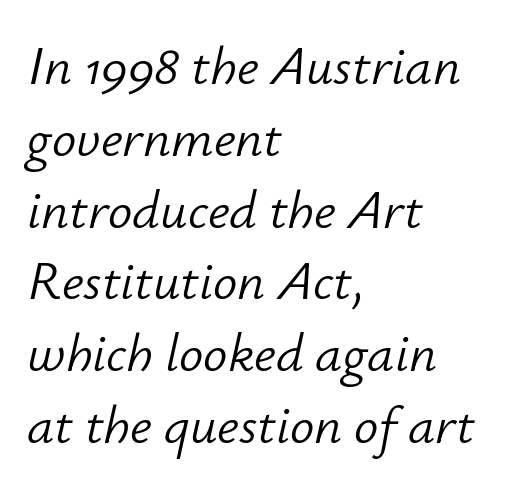
{"italic": "yes", "lean": "right", "slant_degrees": 12, "bold": "no", "weight": "light", "width": "normal", "stroke_contrast": "low", "x_height": "small", "monospaced": "no", "underline": "no", "align": "left", "line_spacing": "normal", "line_spacing_ratio": 1.33, "letter_spacing": "normal", "letter_spacing_em": 0.0, "glyph_px": 54}
